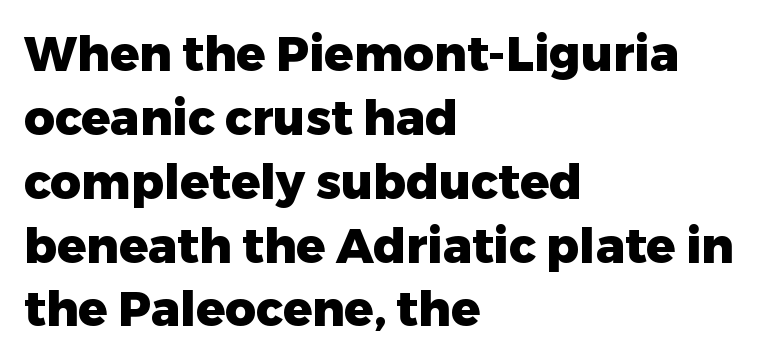
{"serif": "no", "italic": "no", "bold": "yes", "weight": "heavy", "width": "normal", "stroke_contrast": "low", "x_height": "medium", "monospaced": "no", "underline": "no", "align": "left", "line_spacing": "normal", "line_spacing_ratio": 1.33, "letter_spacing": "normal", "letter_spacing_em": 0.0, "glyph_px": 48}
